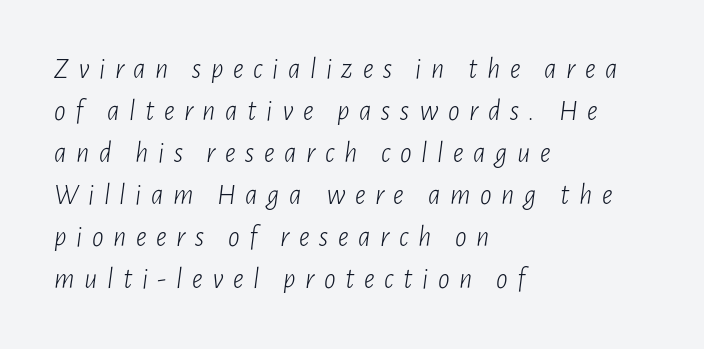
{"italic": "yes", "lean": "right", "slant_degrees": 7, "bold": "no", "weight": "light", "width": "condensed", "stroke_contrast": "low", "x_height": "medium", "monospaced": "no", "underline": "no", "align": "left", "line_spacing": "normal", "line_spacing_ratio": 1.45, "letter_spacing": "wide", "letter_spacing_em": 0.33, "glyph_px": 29}
